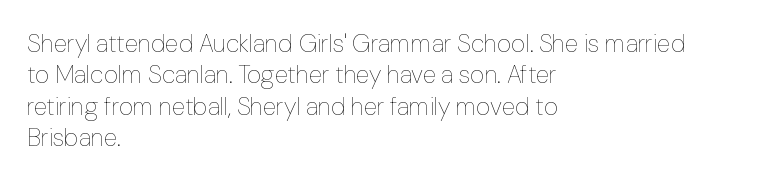
The image shows 25 px text type, upright; set left-aligned, normal line spacing (1.26x), normal letter spacing, not underlined.
